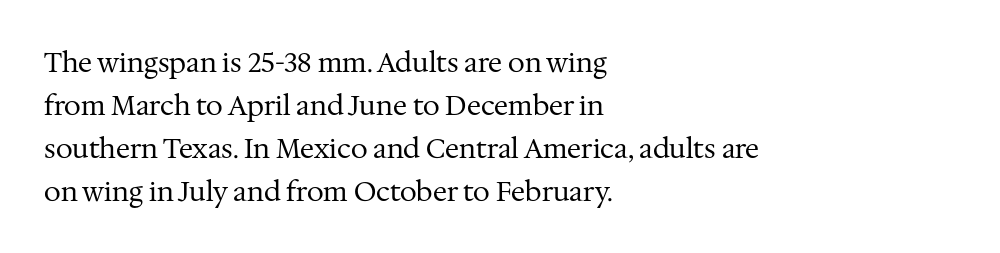
Q: Is the text bold? A: No.
Q: Is the text italic (slanted)? A: No, it is upright.
Q: Is the text underlined? A: No.
Q: How is the paragraph aligned? A: Left-aligned.
Q: Is the spacing between letters normal or unusually wide? A: Normal.
Q: Is the spacing between lines tight, normal or loose? A: Normal.
